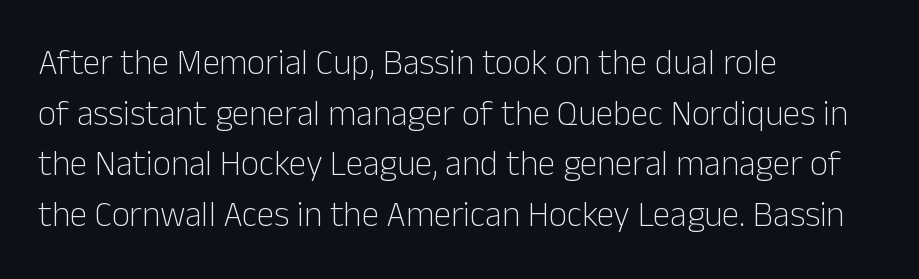
The image shows 35 px light sans-serif type, upright; set left-aligned, normal line spacing (1.45x), normal letter spacing, not underlined; low stroke contrast and a medium x-height.
